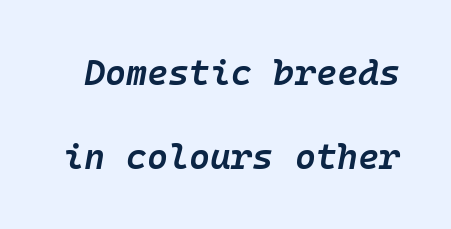
The image shows 36 px semibold type, italic (leaning right), monospaced; set loose line spacing (2.33x), normal letter spacing, not underlined; low stroke contrast and a medium x-height.
